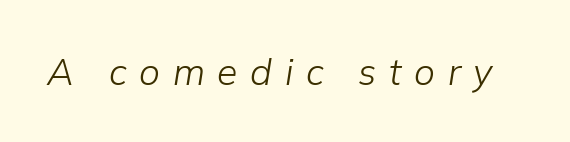
Plain, unruled lines of type. Nothing heavy about these letters — not bold at all. Display-style spreading of the glyphs; the letterfit is very open. Compared with ordinary roman type, these characters are visibly tilted. This sample has the flowing, uneven cadence of proportional lettering.
